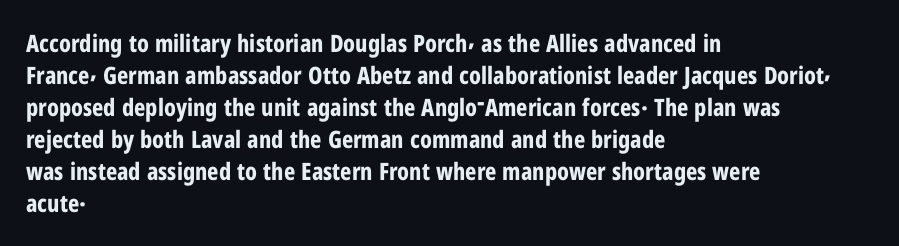
{"italic": "no", "bold": "yes", "underline": "no", "align": "left", "line_spacing": "normal", "line_spacing_ratio": 1.33, "letter_spacing": "normal", "letter_spacing_em": 0.0, "glyph_px": 24}
